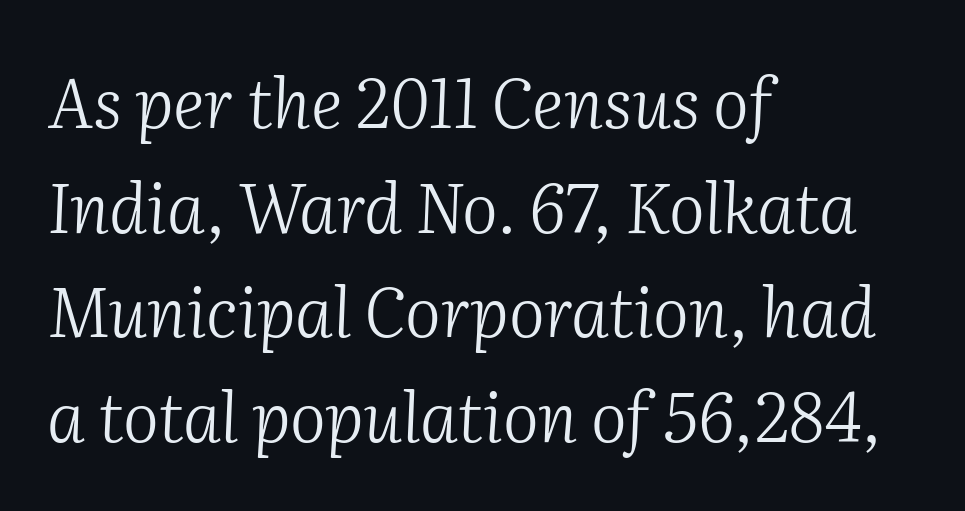
{"serif": "yes", "italic": "yes", "lean": "right", "slant_degrees": 2, "bold": "no", "weight": "light", "width": "normal", "stroke_contrast": "medium", "x_height": "medium", "monospaced": "no", "underline": "no", "align": "left", "line_spacing": "normal", "line_spacing_ratio": 1.54, "letter_spacing": "normal", "letter_spacing_em": 0.0, "glyph_px": 68}
